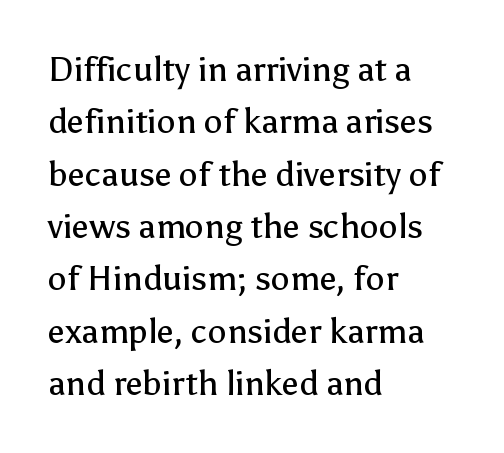
Q: Is the text bold? A: No.
Q: Is the text italic (slanted)? A: No, it is upright.
Q: Is the typeface a serif or a sans-serif typeface? A: Sans-serif.
Q: Is the text underlined? A: No.
Q: How is the paragraph aligned? A: Left-aligned.
Q: Is the spacing between letters normal or unusually wide? A: Normal.
Q: Is the spacing between lines tight, normal or loose? A: Normal.
Q: Width (condensed, normal, or wide)? A: Normal.
Q: Stroke contrast? A: Low.
Q: x-height? A: Medium.
Q: Monospaced? A: No.
